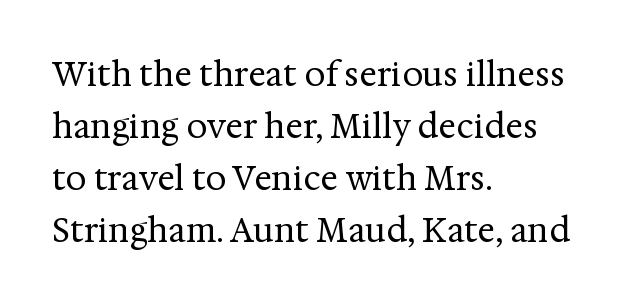
This is serif lettering, the kind often seen in printed books. The face used here is proportionally spaced, like ordinary book or web type. Layout note: lines flush left. Does extra space separate the letters? No, they use regular spacing.
